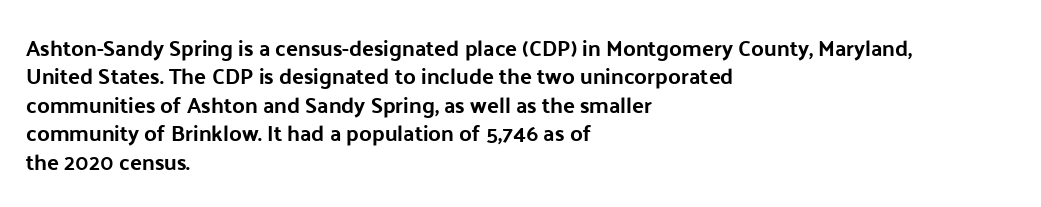
{"italic": "no", "underline": "no", "align": "left", "line_spacing": "normal", "line_spacing_ratio": 1.29, "letter_spacing": "normal", "letter_spacing_em": 0.0, "glyph_px": 22}
